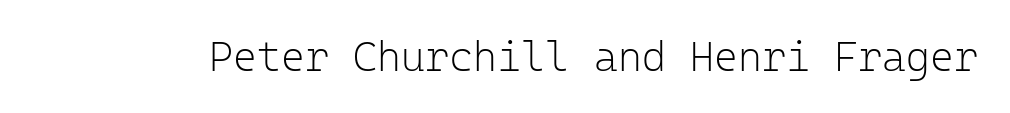
Stems and bowls with no extra thickness — not bold. Fixed-width glyphs throughout — classic coding-font behaviour. Are there feet on the stems? There aren't — it's a sans. The foot of each line stays bare and open.
